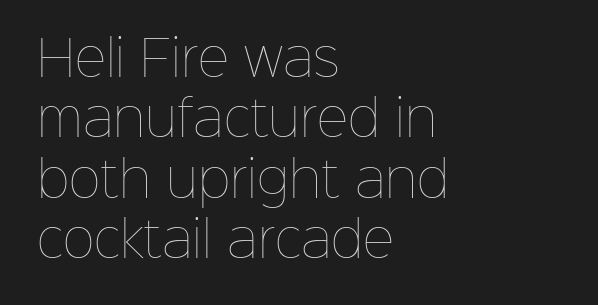
The image shows 49 px thin type, upright; set left-aligned, line spacing 1.23x, normal letter spacing, not underlined; low stroke contrast and a medium x-height.
